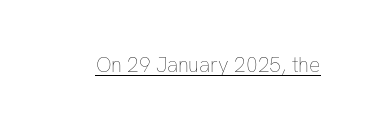
Italic: no, the glyphs are upright roman. You can see a thin bar hugging the bottom of the glyphs. Nothing heavy about these letters — not bold at all. Look at the tracking — it's just the regular setting, nothing added.
